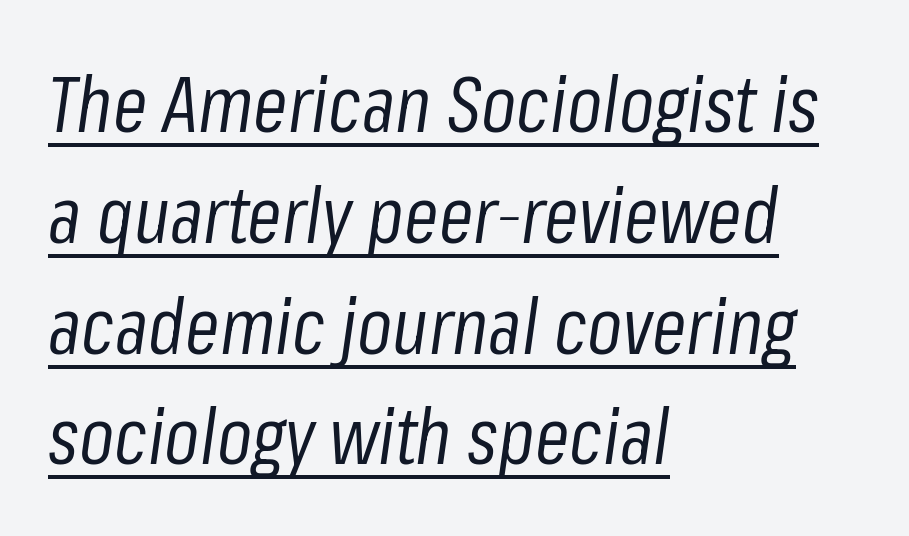
Q: Is the text bold? A: No.
Q: Is the text italic (slanted)? A: Yes, it leans right by about 8 degrees.
Q: Is the text underlined? A: Yes.
Q: How is the paragraph aligned? A: Left-aligned.
Q: Is the spacing between letters normal or unusually wide? A: Normal.
Q: Is the spacing between lines tight, normal or loose? A: Normal.
Q: Width (condensed, normal, or wide)? A: Condensed.
Q: Stroke contrast? A: Low.
Q: x-height? A: Medium.
Q: Monospaced? A: No.
